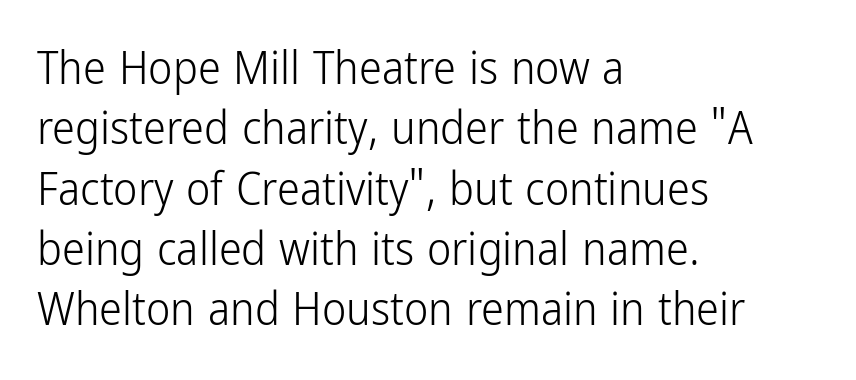
{"serif": "no", "italic": "no", "bold": "no", "weight": "light", "width": "condensed", "stroke_contrast": "low", "x_height": "medium", "monospaced": "no", "underline": "no", "align": "left", "line_spacing": "normal", "line_spacing_ratio": 1.31, "letter_spacing": "normal", "letter_spacing_em": 0.0, "glyph_px": 46}
